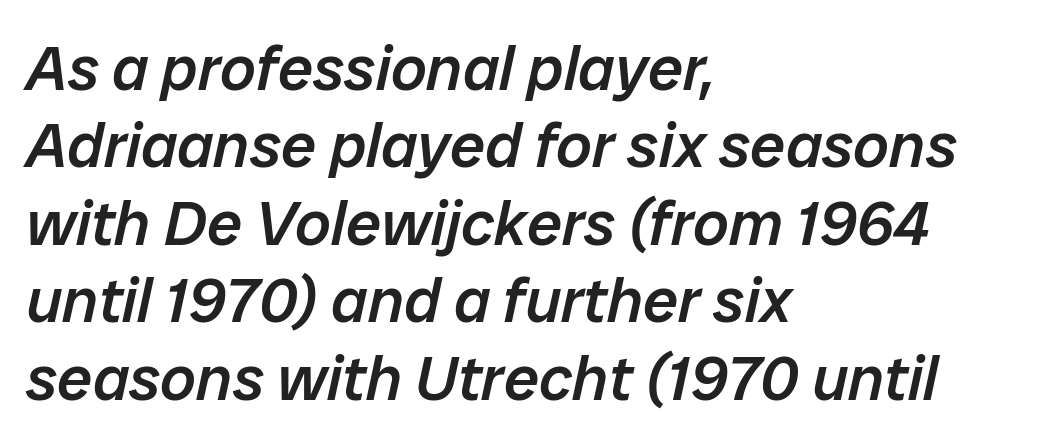
What weight is shown? A semibold, between regular and bold. Descender tails drop into unmarked territory. Every row of glyphs begins at an identical x-position on the left. The lettering tilts uniformly, giving the passage an italic look. Characters follow at the spacing the type designer built in.
